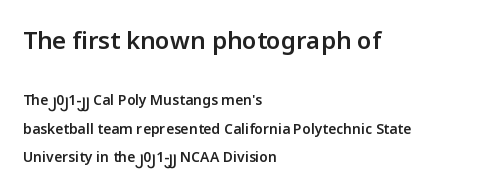
{"italic": "no", "bold": "semi", "underline": "no", "align": "left", "line_spacing": "loose", "line_spacing_ratio": 2.01, "letter_spacing": "normal", "letter_spacing_em": 0.0, "larger_block": "first", "size_ratio": 1.71, "glyph_px": 24}
